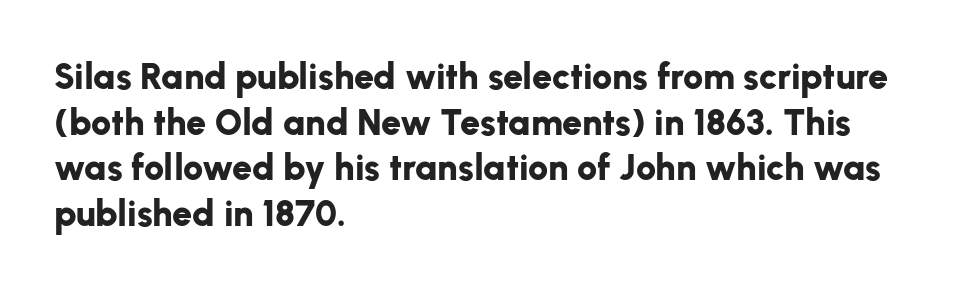
The image shows 36 px bold sans-serif type, upright; set left-aligned, normal line spacing (1.27x), normal letter spacing, not underlined; low stroke contrast and a medium x-height.
